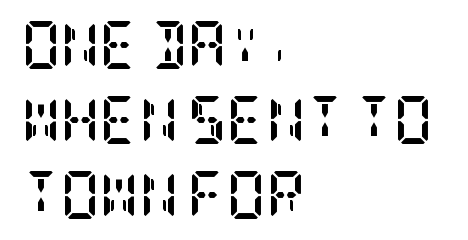
Letters rest on an invisible, unmarked baseline. Caption: bold face, heavy strokes. Compared with a centered layout, this one pins lines to the left instead. If you drew a line through each stem, it would be perfectly vertical. Unlike a clean sans, this face finishes its strokes with serifs. Look at the tracking — it's just the regular setting, nothing added.
